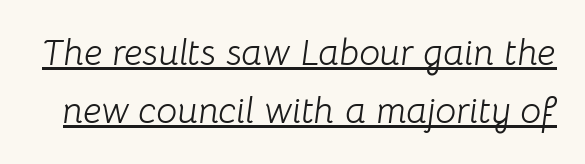
The image shows 37 px light type, italic (leaning right); set normal line spacing (1.57x), normal letter spacing, underlined; low stroke contrast and a medium x-height.
